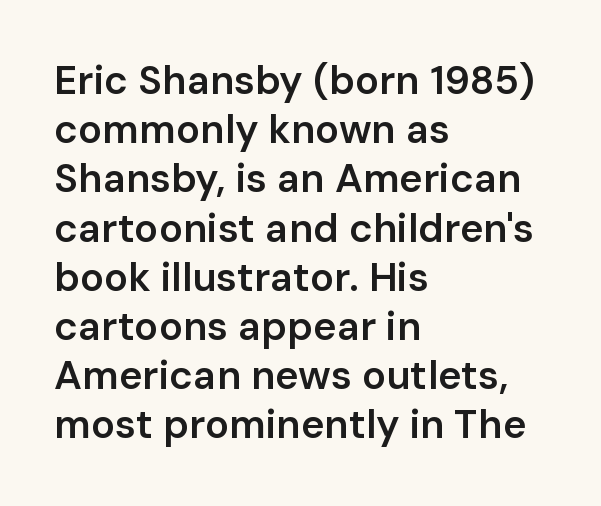
{"serif": "no", "italic": "no", "bold": "semi", "weight": "semibold", "width": "normal", "stroke_contrast": "low", "x_height": "medium", "monospaced": "no", "underline": "no", "align": "left", "line_spacing_ratio": 1.23, "letter_spacing": "normal", "letter_spacing_em": 0.0, "glyph_px": 40}
